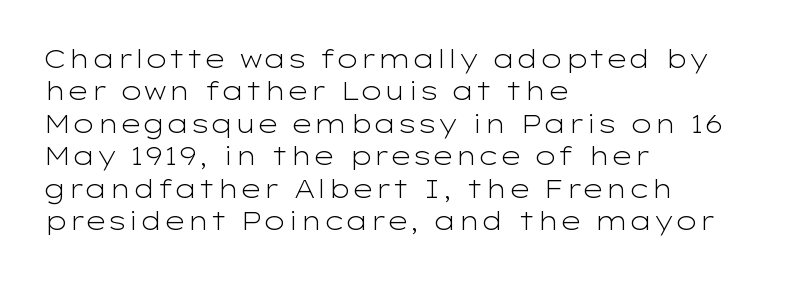
{"italic": "no", "bold": "no", "underline": "no", "align": "left", "line_spacing": "normal", "line_spacing_ratio": 1.3, "letter_spacing": "normal", "letter_spacing_em": 0.0, "glyph_px": 25}
